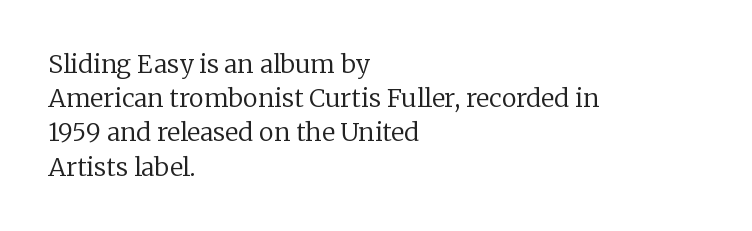
Q: Is the text bold? A: No.
Q: Is the text italic (slanted)? A: No, it is upright.
Q: Is the text underlined? A: No.
Q: How is the paragraph aligned? A: Left-aligned.
Q: Is the spacing between letters normal or unusually wide? A: Normal.
Q: Is the spacing between lines tight, normal or loose? A: Normal.
